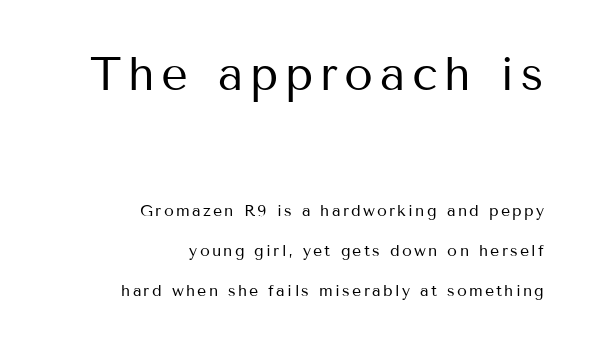
{"serif": "no", "italic": "no", "bold": "no", "weight": "regular", "width": "normal", "stroke_contrast": "medium", "x_height": "medium", "monospaced": "no", "underline": "no", "align": "right", "line_spacing": "loose", "line_spacing_ratio": 2.5, "larger_block": "first", "size_ratio": 2.94, "glyph_px": 47}
